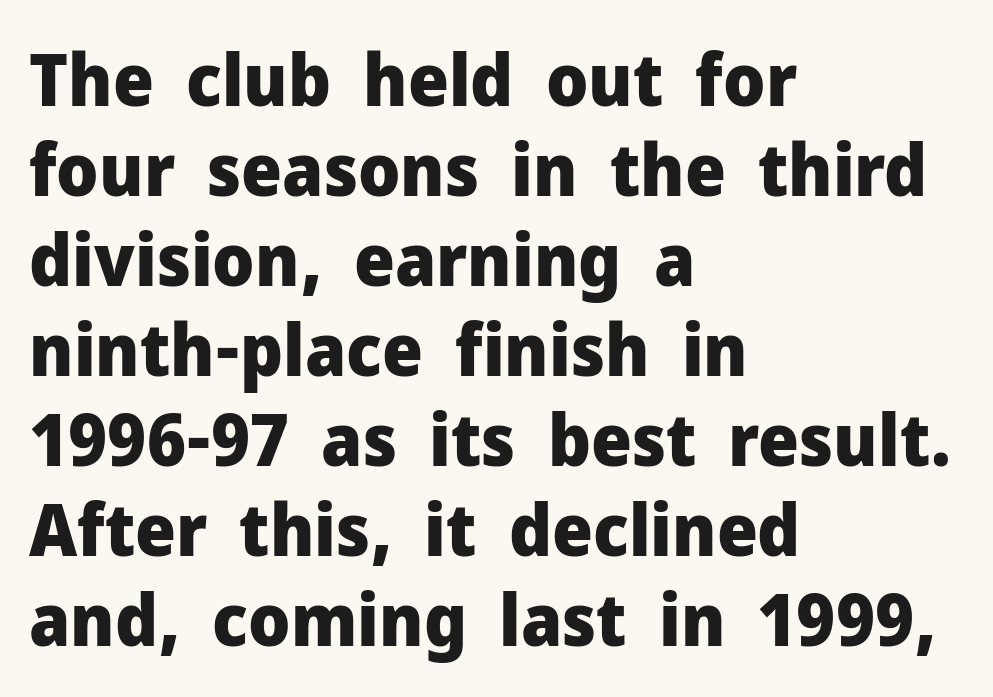
{"serif": "no", "italic": "no", "bold": "yes", "weight": "heavy", "width": "normal", "stroke_contrast": "low", "x_height": "medium", "monospaced": "no", "underline": "no", "align": "left", "line_spacing": "normal", "line_spacing_ratio": 1.25, "letter_spacing": "normal", "letter_spacing_em": 0.0, "glyph_px": 72}
